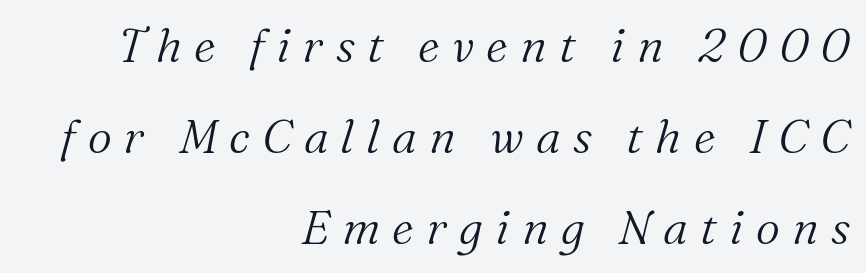
The image shows 47 px light serif type, italic (leaning right); set right-aligned, loose line spacing (1.94x), unusually wide letter spacing (+0.26 em), not underlined; medium stroke contrast and a medium x-height.
